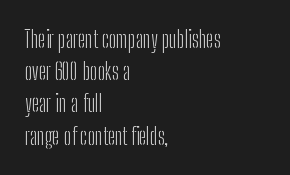
Regarding leading, the lines here are spaced in the standard way. The setting favours the left margin, as ordinary paragraphs usually do. The typeface has the unassuming heft of standard copy or less. The tracking reads as untouched default to a designer's eye. Type without underlining. Vertical strokes here are truly vertical.
